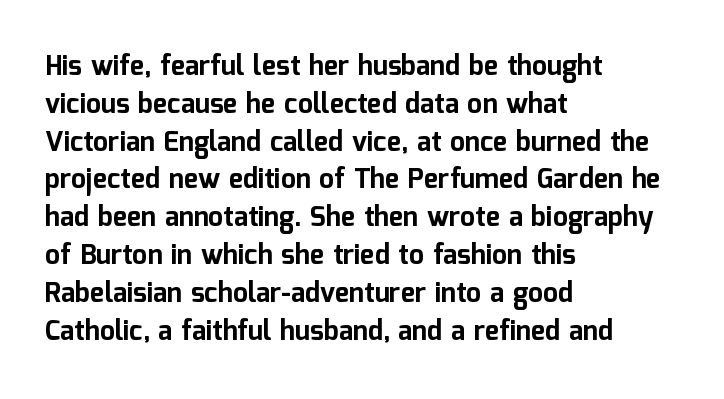
{"italic": "no", "bold": "yes", "underline": "no", "align": "left", "line_spacing": "normal", "line_spacing_ratio": 1.4, "letter_spacing": "normal", "letter_spacing_em": 0.0, "glyph_px": 27}
